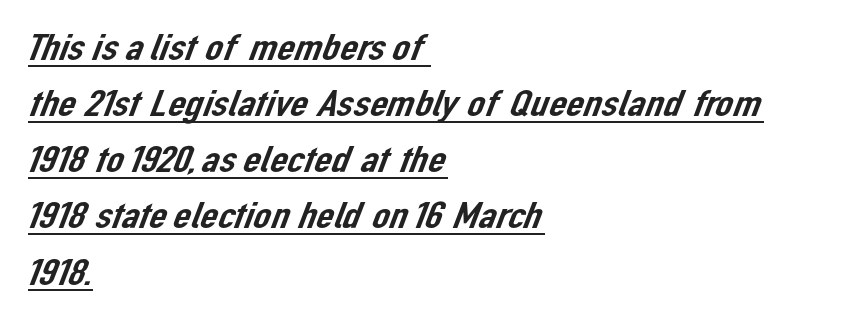
The image shows 39 px sans-serif type; set left-aligned, normal line spacing (1.44x), normal letter spacing, underlined; low stroke contrast and a medium x-height.
